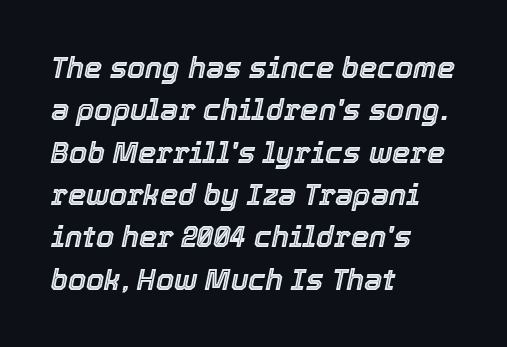
The image shows 29 px text type, italic (leaning right); set left-aligned, normal line spacing (1.46x), normal letter spacing, not underlined; a medium x-height.
